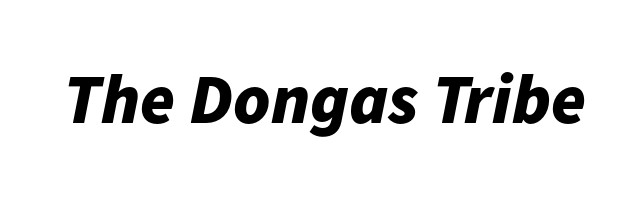
The image shows 70 px bold type, italic (leaning right); set normal letter spacing, not underlined; low stroke contrast and a medium x-height.
